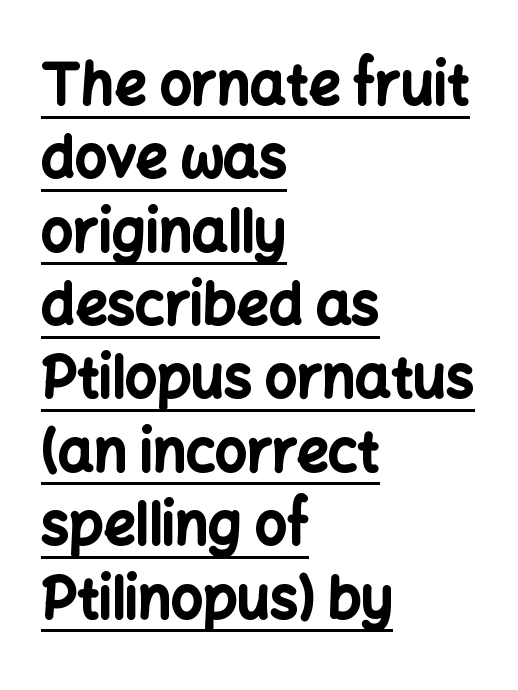
Q: Is the text bold? A: Yes.
Q: Is the text italic (slanted)? A: No, it is upright.
Q: Is the typeface a serif or a sans-serif typeface? A: Sans-serif.
Q: Is the text underlined? A: Yes.
Q: How is the paragraph aligned? A: Left-aligned.
Q: Is the spacing between letters normal or unusually wide? A: Normal.
Q: Is the spacing between lines tight, normal or loose? A: Normal.
Q: Width (condensed, normal, or wide)? A: Normal.
Q: Stroke contrast? A: Low.
Q: x-height? A: Medium.
Q: Monospaced? A: No.
